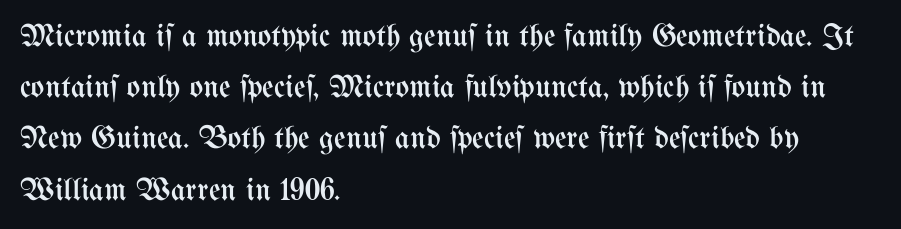
Does the leading feel generous? No, just average. Quick note: not italic, upright. No chunkiness to these letters — they're not bold. Leftover space on each line is placed entirely after the last word.
